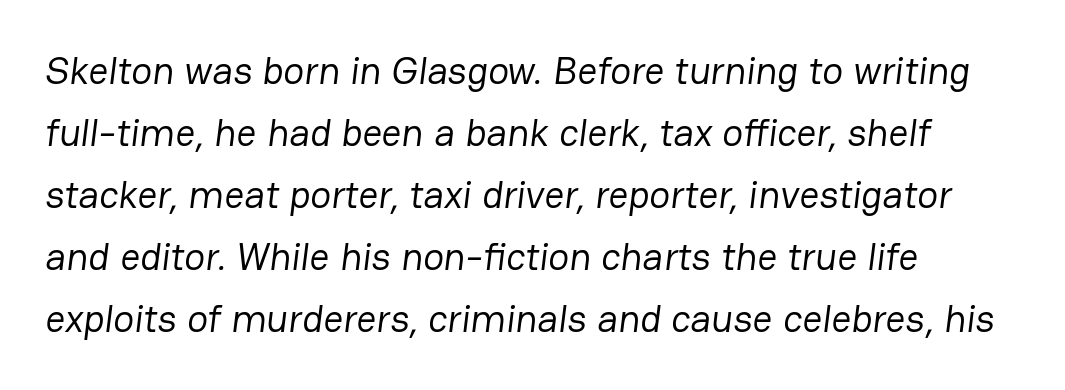
Q: Is the text bold? A: No.
Q: Is the typeface a serif or a sans-serif typeface? A: Sans-serif.
Q: Is the text underlined? A: No.
Q: How is the paragraph aligned? A: Left-aligned.
Q: Is the spacing between letters normal or unusually wide? A: Normal.
Q: Is the spacing between lines tight, normal or loose? A: Normal.
Q: Width (condensed, normal, or wide)? A: Normal.
Q: Stroke contrast? A: Low.
Q: x-height? A: Medium.
Q: Monospaced? A: No.
